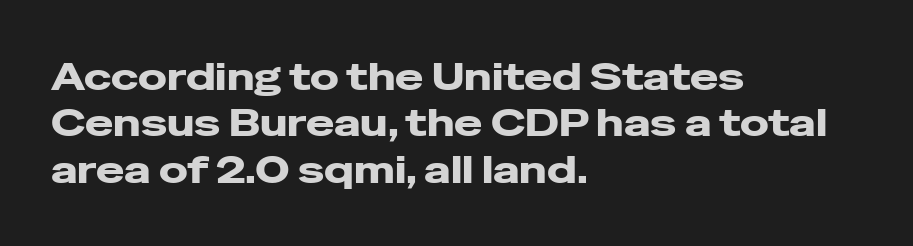
Q: Is the text italic (slanted)? A: No, it is upright.
Q: Is the typeface a serif or a sans-serif typeface? A: Sans-serif.
Q: Is the text underlined? A: No.
Q: How is the paragraph aligned? A: Left-aligned.
Q: Is the spacing between letters normal or unusually wide? A: Normal.
Q: Width (condensed, normal, or wide)? A: Wide.
Q: Stroke contrast? A: Low.
Q: x-height? A: Medium.
Q: Monospaced? A: No.
